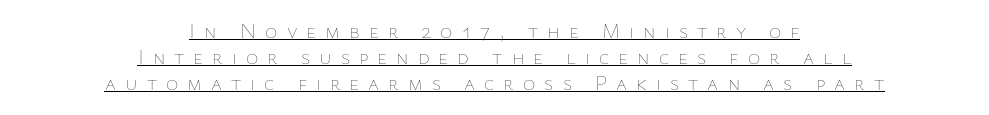
{"italic": "no", "bold": "no", "underline": "yes", "align": "center", "line_spacing_ratio": 1.23, "letter_spacing": "wide", "letter_spacing_em": 0.43, "glyph_px": 21}
